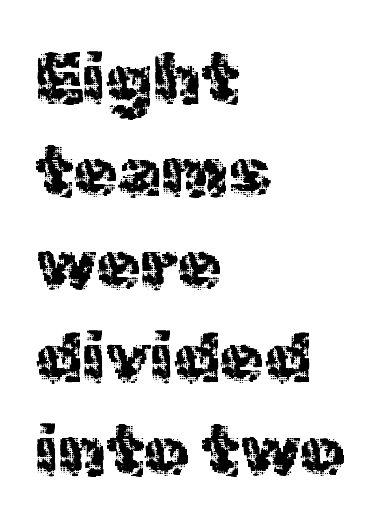
The image shows 71 px sans-serif type, upright; set left-aligned, normal line spacing (1.31x), normal letter spacing, not underlined; a medium x-height.
